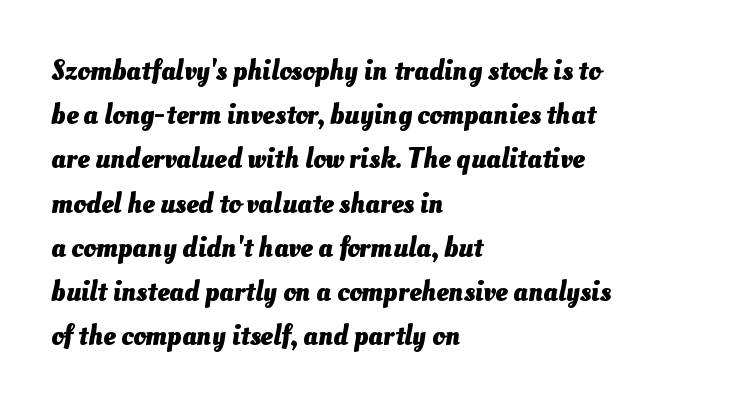
The image shows 28 px heavy type; set left-aligned, normal line spacing (1.58x), normal letter spacing, not underlined; medium stroke contrast and a small x-height.
